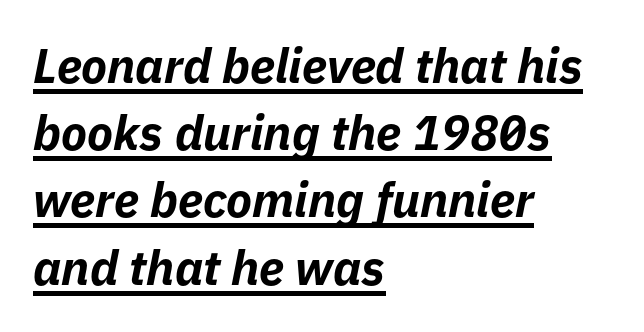
The rows are spaced the way most documents space them. Here the glyphs are tracked normally, forming tight word shapes. The passage is arranged the way most books set body copy — flush left. The specimen includes a rule beneath the text block's lines. These words are printed bold, with thick strokes throughout. An italicized treatment has been applied to the whole sample.
